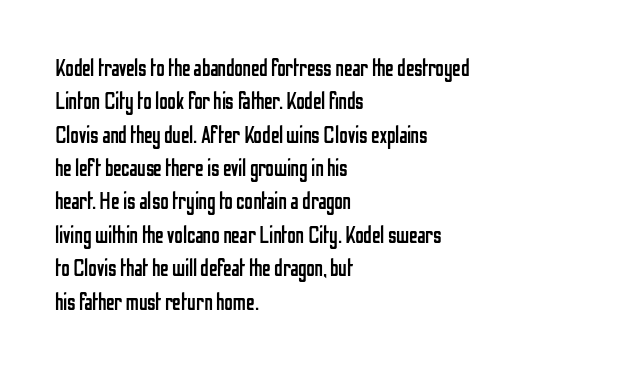
Q: Is the text bold? A: No.
Q: Is the text italic (slanted)? A: No, it is upright.
Q: Is the text underlined? A: No.
Q: How is the paragraph aligned? A: Left-aligned.
Q: Is the spacing between letters normal or unusually wide? A: Normal.
Q: Is the spacing between lines tight, normal or loose? A: Normal.
